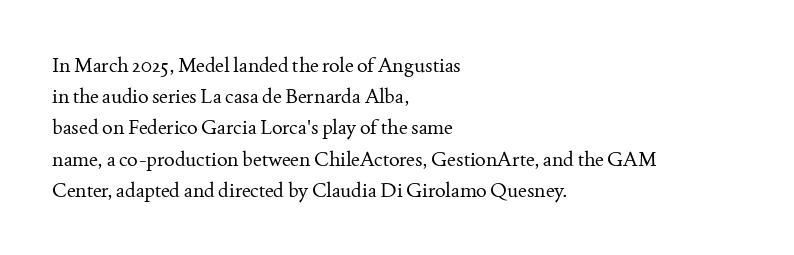
The image shows 20 px text type, upright; set left-aligned, normal line spacing (1.56x), normal letter spacing, not underlined.
